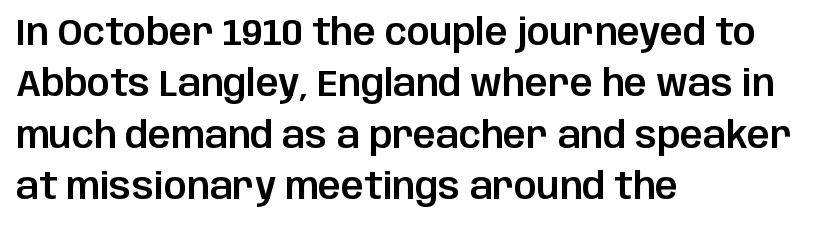
Q: Is the text italic (slanted)? A: No, it is upright.
Q: Is the typeface a serif or a sans-serif typeface? A: Sans-serif.
Q: Is the text underlined? A: No.
Q: How is the paragraph aligned? A: Left-aligned.
Q: Is the spacing between letters normal or unusually wide? A: Normal.
Q: Is the spacing between lines tight, normal or loose? A: Normal.
Q: Width (condensed, normal, or wide)? A: Normal.
Q: Stroke contrast? A: Low.
Q: x-height? A: Large.
Q: Monospaced? A: No.
